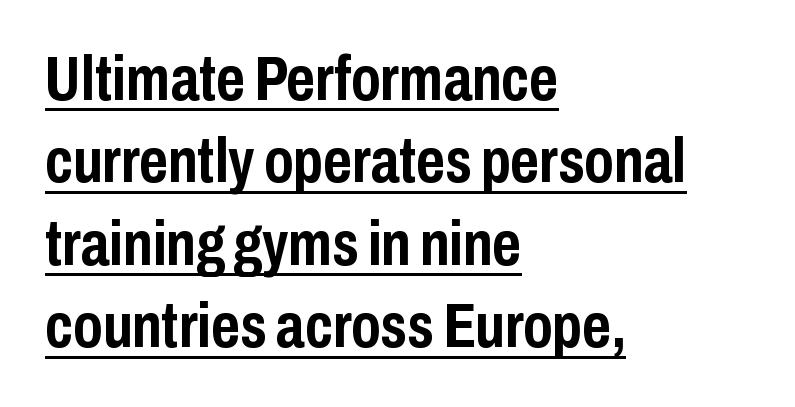
The image shows 62 px semibold, condensed sans-serif type, upright; set left-aligned, normal line spacing (1.33x), normal letter spacing, underlined; low stroke contrast and a medium x-height.
